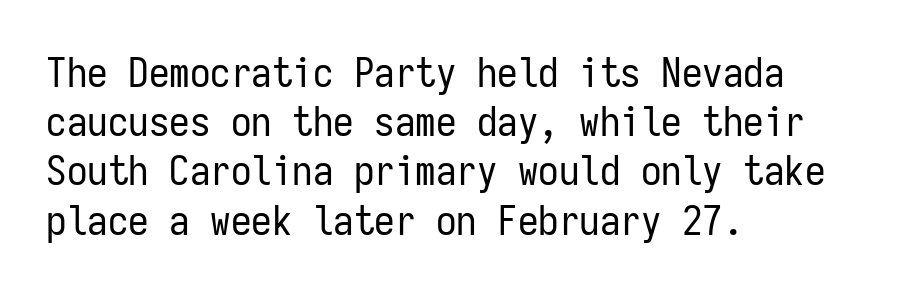
{"serif": "no", "italic": "no", "bold": "no", "weight": "regular", "width": "condensed", "stroke_contrast": "low", "x_height": "medium", "monospaced": "yes", "underline": "no", "align": "left", "line_spacing_ratio": 1.2, "letter_spacing": "normal", "letter_spacing_em": 0.0, "glyph_px": 41}
